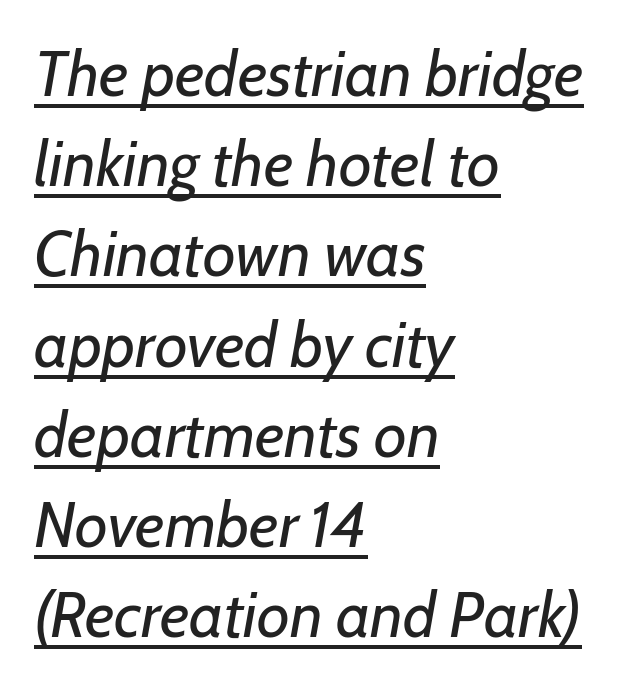
Interline gaps are of average width in this sample. Every word sits above its own underline. Stroke mass is kept to a normal reading level or below. Compared with a centered layout, this one pins lines to the left instead. The text carries the slant typical of an italic or oblique font. Do the characters align in a grid? No, the font is proportional.
